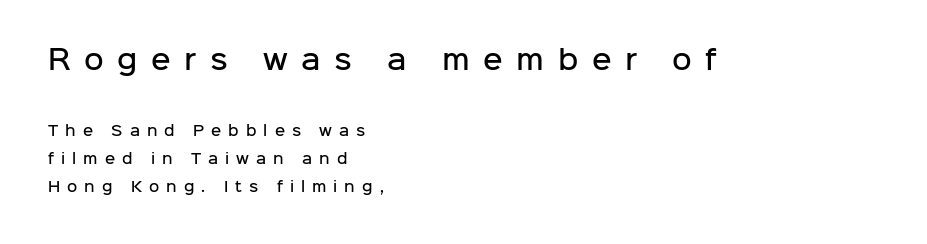
{"italic": "no", "bold": "semi", "underline": "no", "align": "left", "line_spacing": "loose", "line_spacing_ratio": 2.01, "letter_spacing": "wide", "letter_spacing_em": 0.5, "larger_block": "first", "size_ratio": 1.93, "glyph_px": 27}
